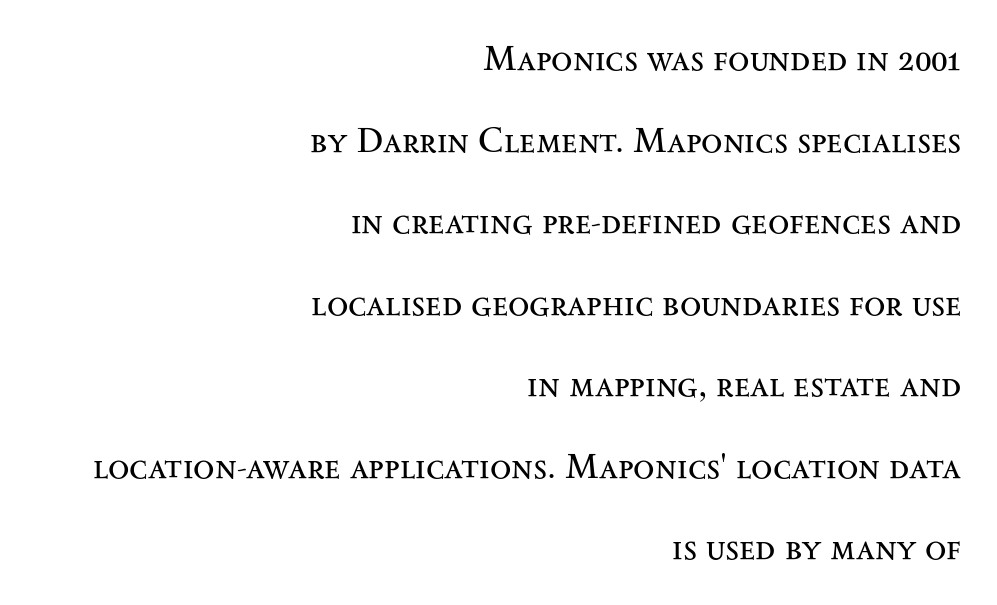
Yep, those are serifs on the letters. The passage is arranged like a letterhead date or caption credit — flush right. Is the stroke heavy? The answer is a plain regular-or-lighter. These lines are rendered in a variable-pitch font. A roman cut, with each character standing at attention. Look at the tracking — it's just the regular setting, nothing added.
